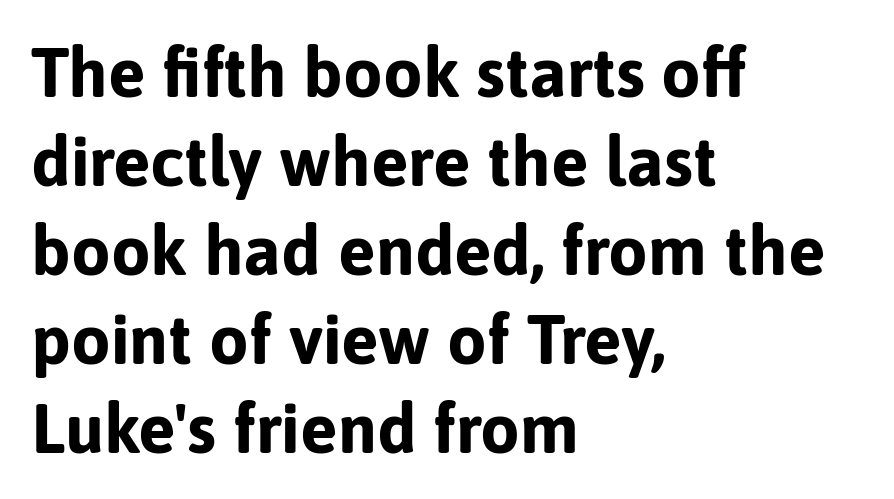
{"serif": "no", "italic": "no", "bold": "yes", "weight": "bold", "width": "normal", "stroke_contrast": "low", "x_height": "medium", "monospaced": "no", "underline": "no", "align": "left", "line_spacing": "normal", "line_spacing_ratio": 1.27, "letter_spacing": "normal", "letter_spacing_em": 0.0, "glyph_px": 70}
